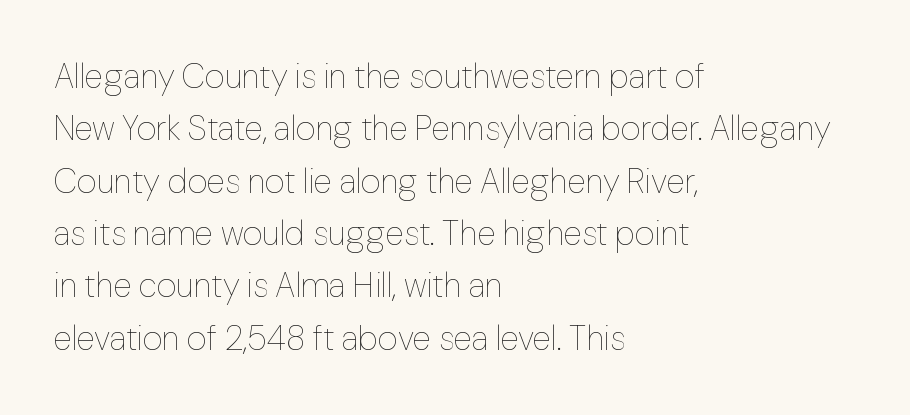
Q: Is the text bold? A: No.
Q: Is the text italic (slanted)? A: No, it is upright.
Q: Is the text underlined? A: No.
Q: How is the paragraph aligned? A: Left-aligned.
Q: Is the spacing between letters normal or unusually wide? A: Normal.
Q: Is the spacing between lines tight, normal or loose? A: Normal.
Q: Width (condensed, normal, or wide)? A: Normal.
Q: Stroke contrast? A: Low.
Q: x-height? A: Medium.
Q: Monospaced? A: No.
